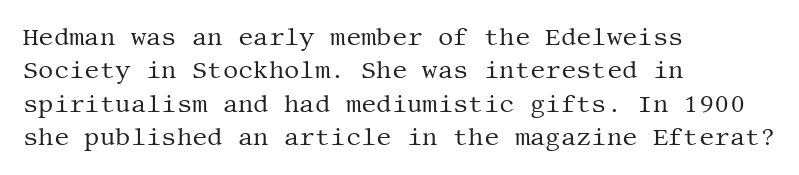
The letterforms sit at book weight or below. Posture: straight, roman, zero tilt. Tracking value appears to be zero — textbook default spacing. The passage shown stacks its lines at a standard gap. Is the block centered? No — it sits flush against the left margin. The foot of each line stays bare and open.
